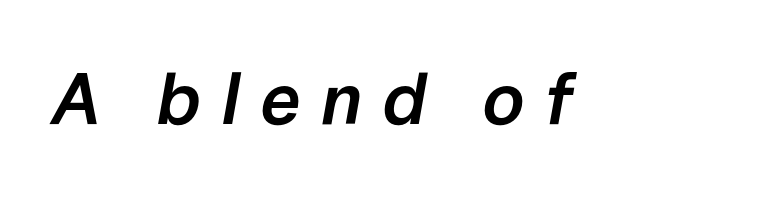
{"italic": "yes", "lean": "right", "slant_degrees": 10, "bold": "semi", "weight": "semibold", "width": "normal", "stroke_contrast": "low", "x_height": "medium", "monospaced": "no", "underline": "no", "letter_spacing": "wide", "letter_spacing_em": 0.26, "glyph_px": 73}
